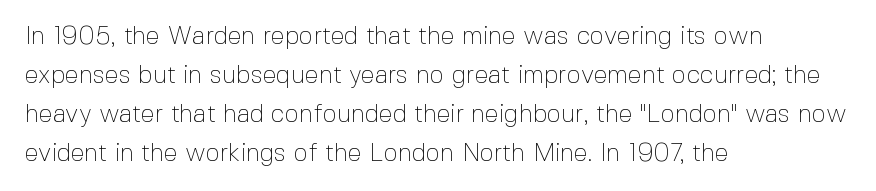
The image shows 25 px text type, upright; set left-aligned, normal line spacing (1.56x), normal letter spacing, not underlined.
